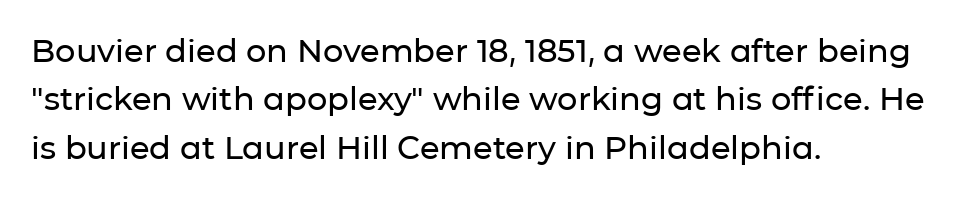
Unmarked baselines from the first word to the last. Each letter keeps its own natural width here, so spacing adapts to shape. The block of text has a typical density, with ordinary space between rows. Observe the absence of serifs on each vertical stroke in this sample.
